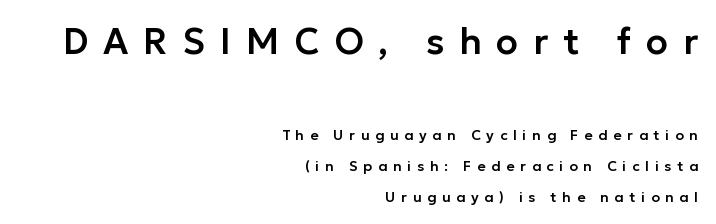
Notice how the passage keeps a crisp vertical edge on the right only. Each letter's strokes conclude bluntly, with no projecting serifs. Do the characters align in a grid? No, the font is proportional. Words float on clear page, feet unadorned. The lettering stays uniformly vertical, giving the passage a roman look. A great deal of white space separates one row of letters from the next.
